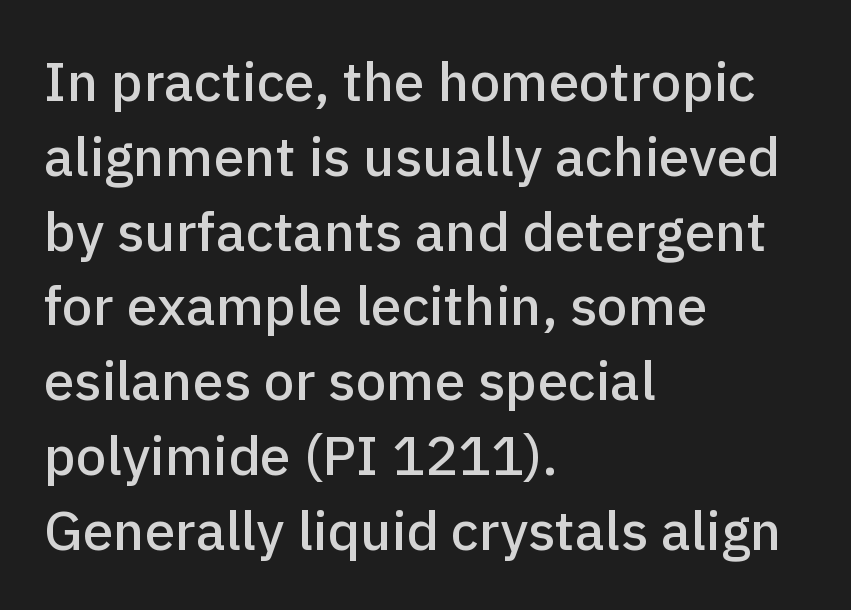
Q: Is the text italic (slanted)? A: No, it is upright.
Q: Is the typeface a serif or a sans-serif typeface? A: Sans-serif.
Q: Is the text underlined? A: No.
Q: How is the paragraph aligned? A: Left-aligned.
Q: Is the spacing between letters normal or unusually wide? A: Normal.
Q: Is the spacing between lines tight, normal or loose? A: Normal.
Q: Width (condensed, normal, or wide)? A: Normal.
Q: Stroke contrast? A: Low.
Q: x-height? A: Medium.
Q: Monospaced? A: No.
